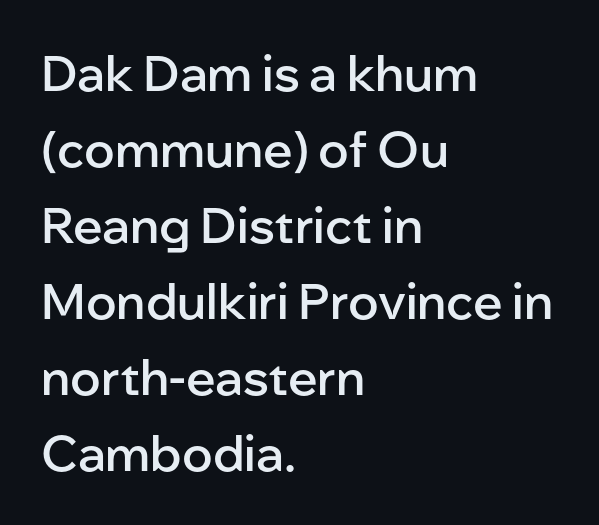
{"serif": "no", "italic": "no", "bold": "semi", "weight": "semibold", "width": "normal", "stroke_contrast": "low", "x_height": "medium", "monospaced": "no", "underline": "no", "align": "left", "line_spacing": "normal", "line_spacing_ratio": 1.55, "letter_spacing": "normal", "letter_spacing_em": 0.0, "glyph_px": 49}
